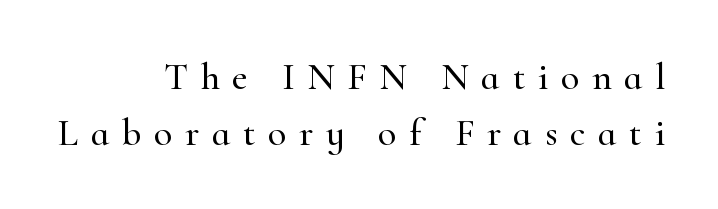
{"serif": "yes", "italic": "no", "width": "normal", "stroke_contrast": "high", "x_height": "small", "monospaced": "no", "underline": "no", "align": "right", "line_spacing": "normal", "line_spacing_ratio": 1.47, "letter_spacing": "wide", "letter_spacing_em": 0.33, "glyph_px": 38}
